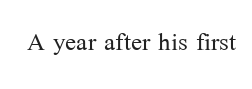
Q: Is the text bold? A: No.
Q: Is the text italic (slanted)? A: No, it is upright.
Q: Is the typeface a serif or a sans-serif typeface? A: Serif.
Q: Is the text underlined? A: No.
Q: Is the spacing between letters normal or unusually wide? A: Normal.
Q: Width (condensed, normal, or wide)? A: Normal.
Q: Stroke contrast? A: Medium.
Q: x-height? A: Medium.
Q: Monospaced? A: No.
